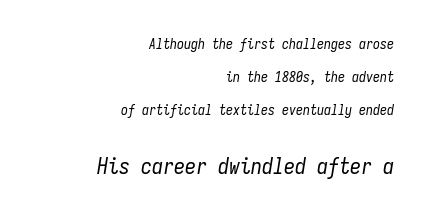
The words here are not underlined. Students, note that the glyphs here touch the page at normal intervals. Leading is clearly above the norm, producing a sparse column. Caption: multi-line text, flush right, ragged left.
